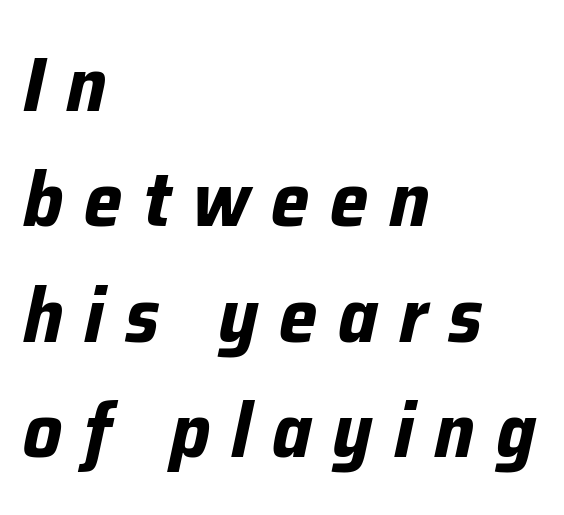
{"italic": "yes", "lean": "right", "slant_degrees": 12, "bold": "yes", "weight": "bold", "width": "normal", "stroke_contrast": "low", "x_height": "medium", "monospaced": "no", "underline": "no", "align": "left", "line_spacing": "normal", "line_spacing_ratio": 1.5, "letter_spacing": "wide", "letter_spacing_em": 0.27, "glyph_px": 77}
